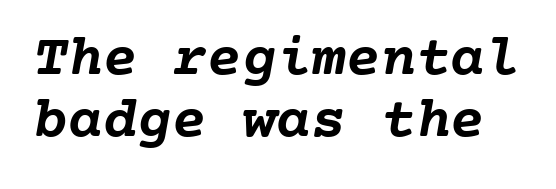
Only glyphs here, with clear space below each row. Strokes here are thick enough to call this a true bold. Think of a typewriter: that constant character pitch is what you see here. Compared with typical paragraphs, the rows here are closer together. No extra tracking has been applied to these lines.
